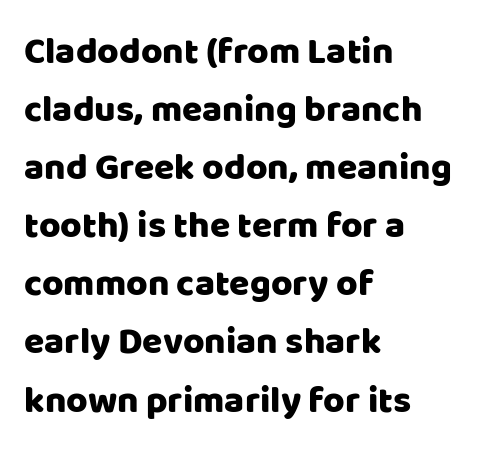
Q: Is the text italic (slanted)? A: No, it is upright.
Q: Is the typeface a serif or a sans-serif typeface? A: Sans-serif.
Q: Is the text underlined? A: No.
Q: How is the paragraph aligned? A: Left-aligned.
Q: Is the spacing between letters normal or unusually wide? A: Normal.
Q: Is the spacing between lines tight, normal or loose? A: Normal.
Q: Width (condensed, normal, or wide)? A: Normal.
Q: Stroke contrast? A: Low.
Q: x-height? A: Large.
Q: Monospaced? A: No.
